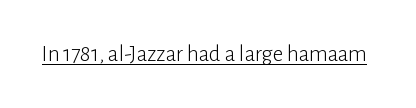
Q: Is the text bold? A: No.
Q: Is the text italic (slanted)? A: No, it is upright.
Q: Is the text underlined? A: Yes.
Q: Is the spacing between letters normal or unusually wide? A: Normal.
